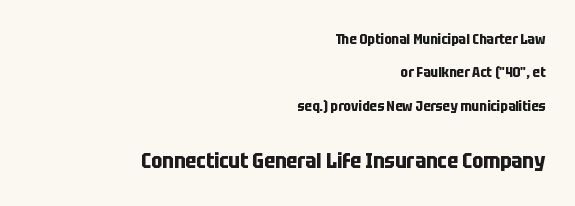
The image shows 21 px bold type, upright; set right-aligned, loose line spacing (2.39x), normal letter spacing, not underlined; the second (bottom) block is 1.5x larger.
